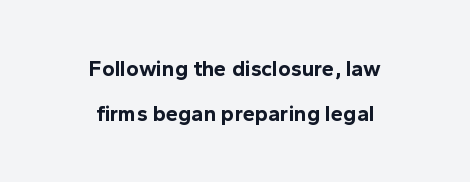
The image shows 22 px bold type, upright; set centered, loose line spacing (2.04x), normal letter spacing, not underlined.
